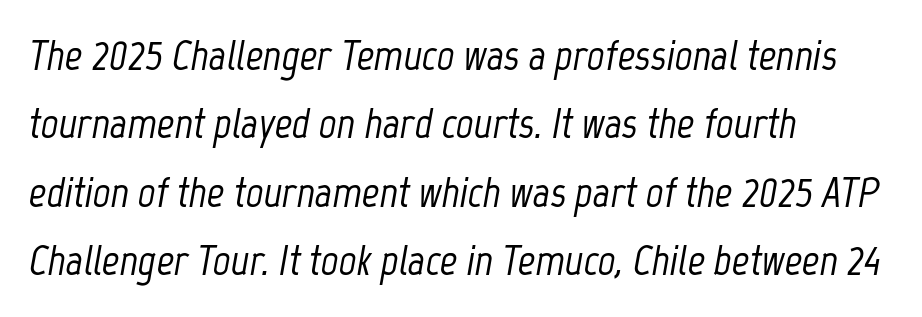
{"italic": "yes", "lean": "right", "slant_degrees": 12, "width": "condensed", "stroke_contrast": "low", "x_height": "medium", "monospaced": "no", "underline": "no", "align": "left", "line_spacing": "normal", "line_spacing_ratio": 1.59, "letter_spacing": "normal", "letter_spacing_em": 0.0, "glyph_px": 43}
